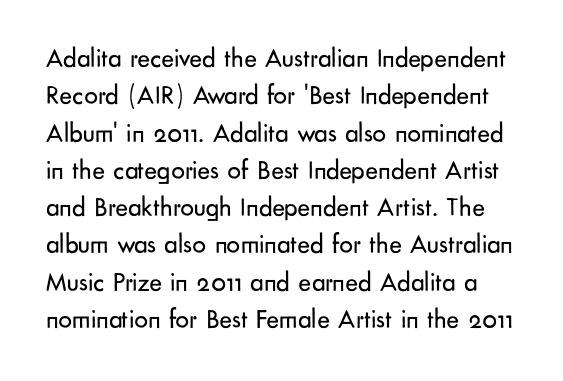
The image shows 27 px text type, upright; set normal line spacing (1.38x), normal letter spacing, not underlined.
